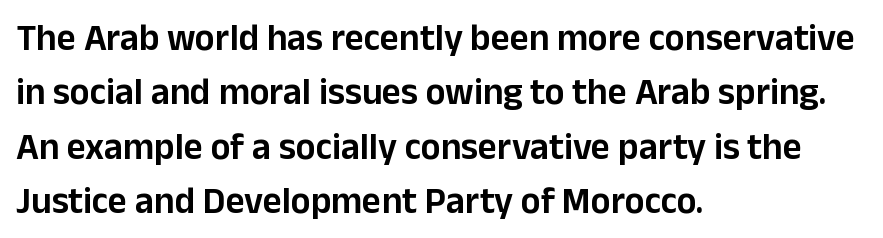
Q: Is the text italic (slanted)? A: No, it is upright.
Q: Is the typeface a serif or a sans-serif typeface? A: Sans-serif.
Q: Is the text underlined? A: No.
Q: How is the paragraph aligned? A: Left-aligned.
Q: Is the spacing between letters normal or unusually wide? A: Normal.
Q: Is the spacing between lines tight, normal or loose? A: Normal.
Q: Width (condensed, normal, or wide)? A: Normal.
Q: Stroke contrast? A: Low.
Q: x-height? A: Medium.
Q: Monospaced? A: No.
